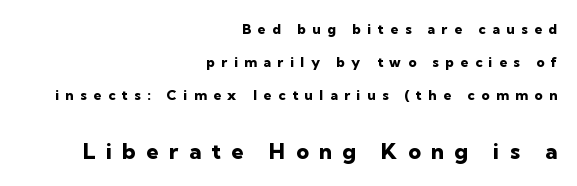
The image shows 22 px bold type, upright; set right-aligned, loose line spacing (2.37x), unusually wide letter spacing (+0.47 em), not underlined; the second (bottom) block is 1.57x larger.
